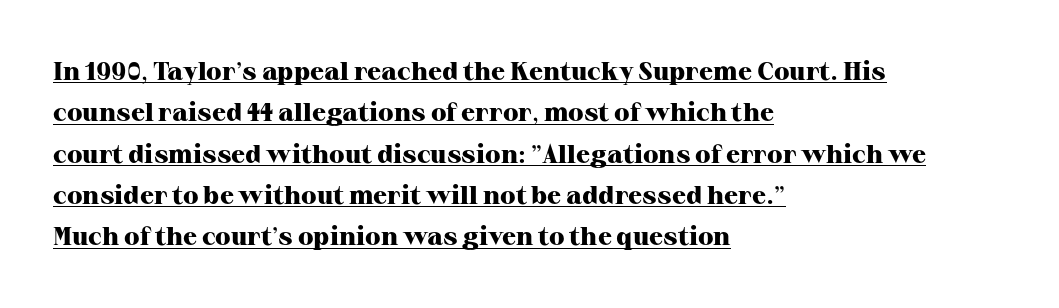
The image shows 26 px bold type, upright; set left-aligned, normal line spacing (1.59x), normal letter spacing, underlined.
